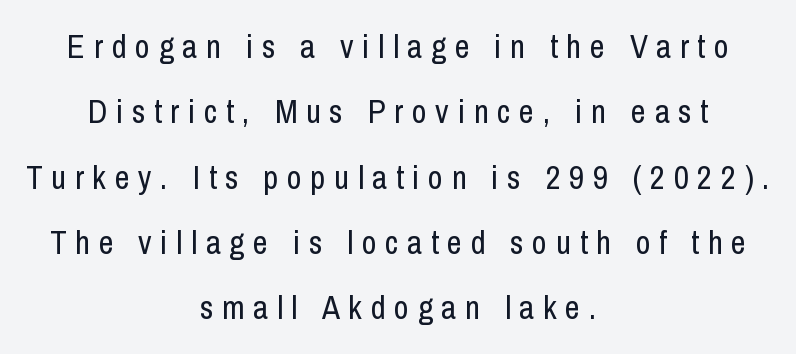
Q: Is the text bold? A: No.
Q: Is the text italic (slanted)? A: No, it is upright.
Q: Is the typeface a serif or a sans-serif typeface? A: Sans-serif.
Q: Is the text underlined? A: No.
Q: How is the paragraph aligned? A: Centered.
Q: Is the spacing between letters normal or unusually wide? A: Unusually wide.
Q: Is the spacing between lines tight, normal or loose? A: Loose.
Q: Width (condensed, normal, or wide)? A: Condensed.
Q: Stroke contrast? A: Low.
Q: x-height? A: Medium.
Q: Monospaced? A: No.
